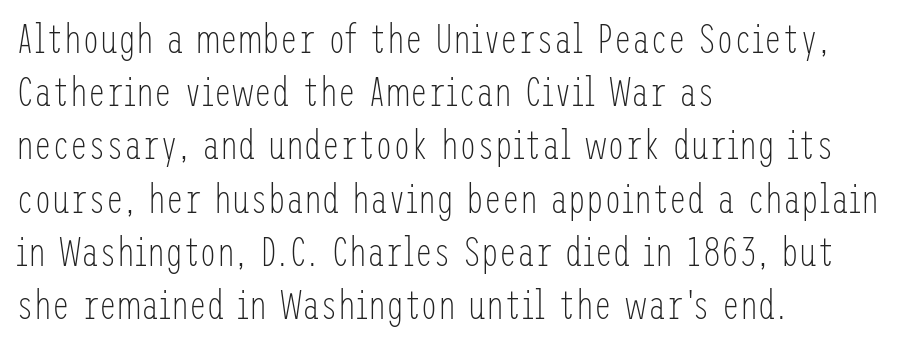
Q: Is the text bold? A: No.
Q: Is the text italic (slanted)? A: No, it is upright.
Q: Is the typeface a serif or a sans-serif typeface? A: Sans-serif.
Q: Is the text underlined? A: No.
Q: How is the paragraph aligned? A: Left-aligned.
Q: Is the spacing between letters normal or unusually wide? A: Normal.
Q: Is the spacing between lines tight, normal or loose? A: Normal.
Q: Width (condensed, normal, or wide)? A: Condensed.
Q: Stroke contrast? A: Low.
Q: x-height? A: Medium.
